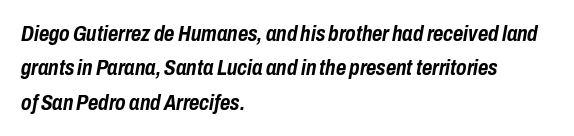
The image shows 22 px bold type, italic (leaning right); set left-aligned, normal line spacing (1.56x), normal letter spacing, not underlined.
